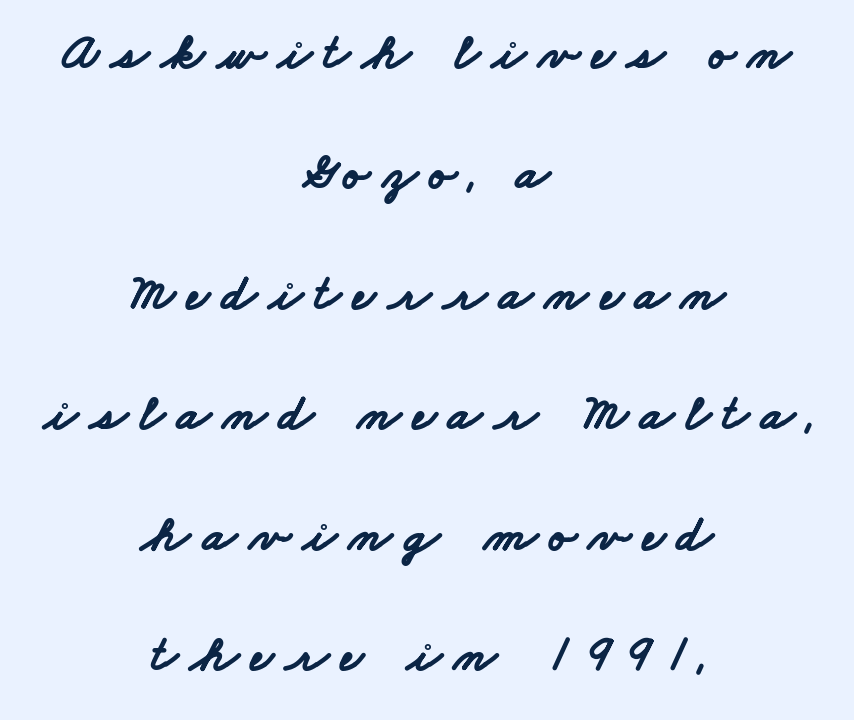
The letters carry no serifs — their stems end cleanly without finishing strokes. Centered paragraph, ragged on both sides. Bare-footed words on every line. Varying glyph widths throughout — classic text-font behaviour. The tracking reads as deliberately expanded to a designer's eye. Heavy-handed strokes throughout: this text is bold.
